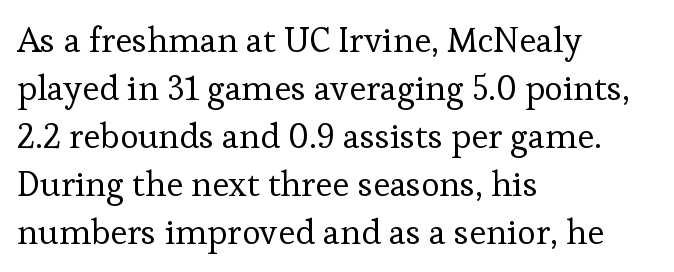
Q: Is the text bold? A: No.
Q: Is the text italic (slanted)? A: No, it is upright.
Q: Is the typeface a serif or a sans-serif typeface? A: Serif.
Q: Is the text underlined? A: No.
Q: How is the paragraph aligned? A: Left-aligned.
Q: Is the spacing between letters normal or unusually wide? A: Normal.
Q: Is the spacing between lines tight, normal or loose? A: Normal.
Q: Width (condensed, normal, or wide)? A: Normal.
Q: Stroke contrast? A: Low.
Q: x-height? A: Medium.
Q: Monospaced? A: No.
